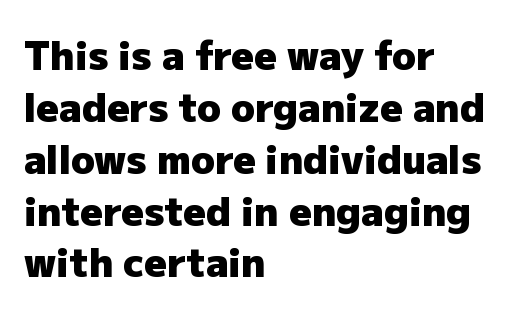
The image shows 39 px heavy sans-serif type, upright; set left-aligned, normal line spacing (1.33x), normal letter spacing, not underlined; low stroke contrast and a medium x-height.
